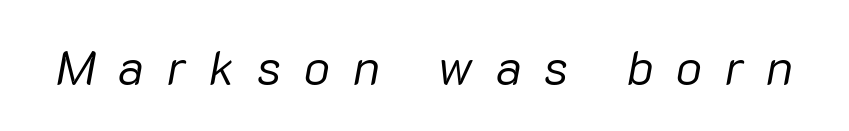
Weight: in the light-to-regular range. The letterforms stand isolated, each surrounded by extra space. Check under the words: just untouched page. Would a proofreader flag this as italicized? Yes. Spacing verdict: proportional, widths tailored to each character.
